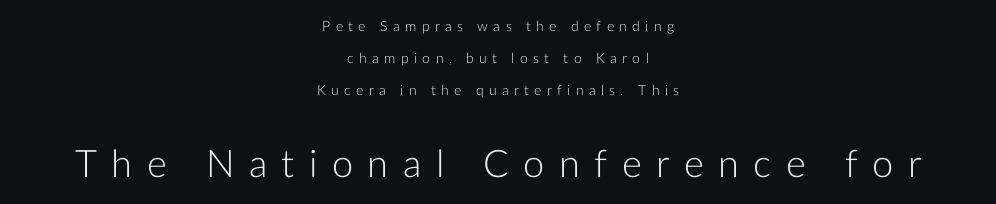
{"serif": "no", "italic": "no", "bold": "no", "weight": "light", "width": "normal", "stroke_contrast": "low", "x_height": "medium", "monospaced": "no", "underline": "no", "align": "center", "line_spacing": "loose", "line_spacing_ratio": 2.3, "letter_spacing": "wide", "letter_spacing_em": 0.38, "larger_block": "second", "size_ratio": 2.71, "glyph_px": 38}
